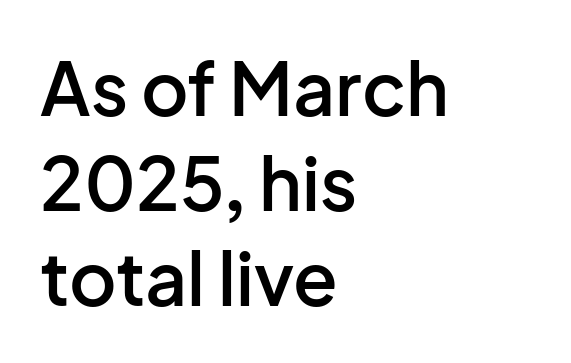
The image shows 73 px semibold sans-serif type, upright; set left-aligned, normal line spacing (1.3x), normal letter spacing, not underlined; low stroke contrast and a medium x-height.
